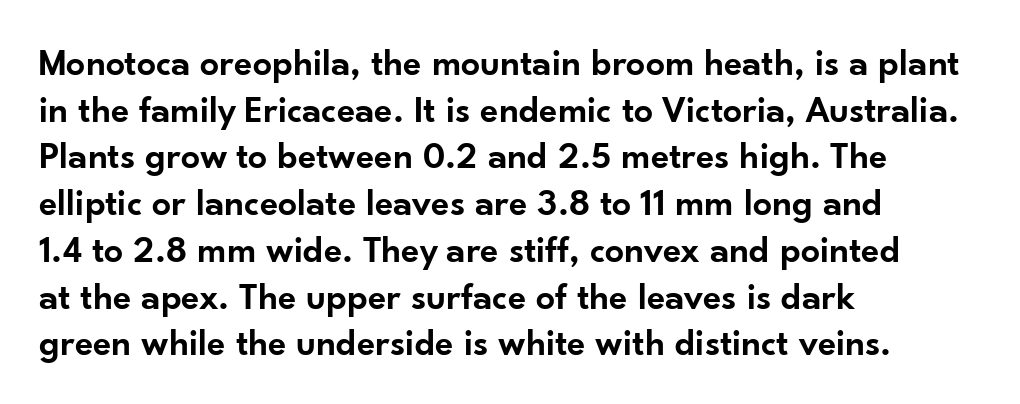
Q: Is the text bold? A: Semi-bold.
Q: Is the text italic (slanted)? A: No, it is upright.
Q: Is the typeface a serif or a sans-serif typeface? A: Sans-serif.
Q: Is the text underlined? A: No.
Q: How is the paragraph aligned? A: Left-aligned.
Q: Is the spacing between letters normal or unusually wide? A: Normal.
Q: Width (condensed, normal, or wide)? A: Normal.
Q: Stroke contrast? A: Low.
Q: x-height? A: Small.
Q: Monospaced? A: No.
